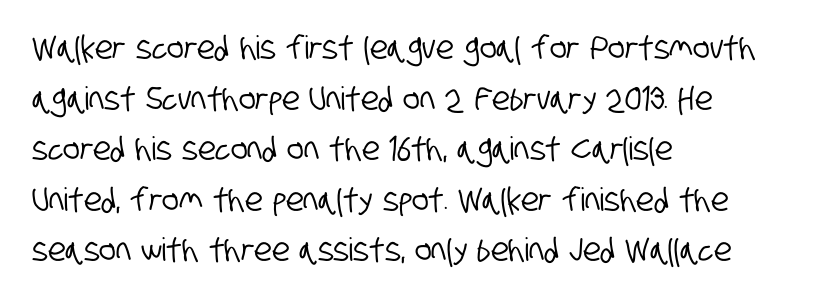
These lines are rendered in a variable-pitch font. The area under the type is left untouched. Default kerning and tracking; the words read as compact shapes. The vertical gap from one line to the next is medium. The glyphs in this specimen are sans serif. The typesetter chose a ragged-right arrangement here.
